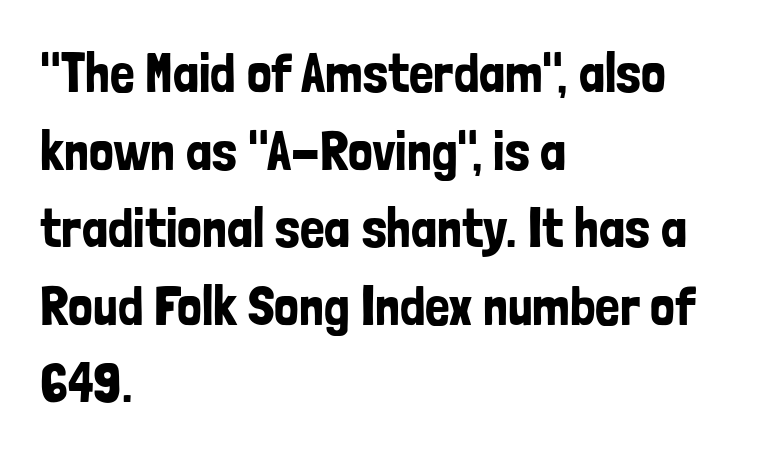
Q: Is the text italic (slanted)? A: No, it is upright.
Q: Is the typeface a serif or a sans-serif typeface? A: Sans-serif.
Q: Is the text underlined? A: No.
Q: How is the paragraph aligned? A: Left-aligned.
Q: Is the spacing between letters normal or unusually wide? A: Normal.
Q: Is the spacing between lines tight, normal or loose? A: Normal.
Q: Width (condensed, normal, or wide)? A: Condensed.
Q: Stroke contrast? A: Low.
Q: x-height? A: Medium.
Q: Monospaced? A: No.
